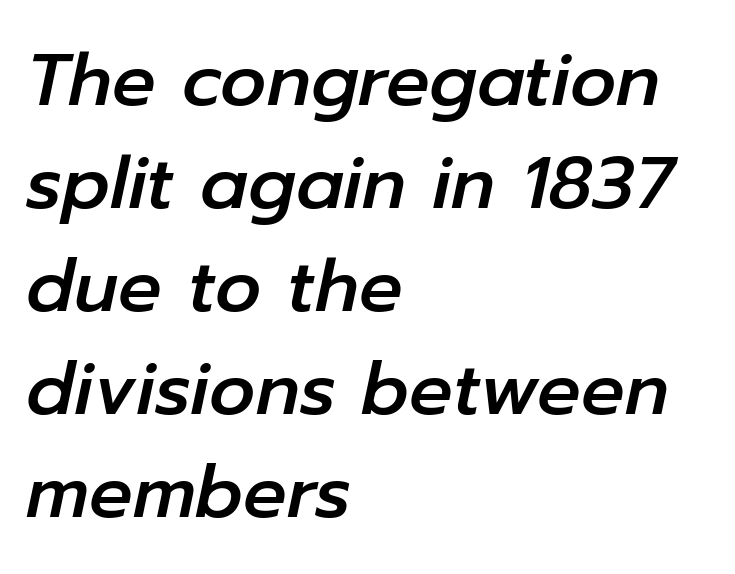
{"italic": "yes", "lean": "right", "slant_degrees": 12, "width": "normal", "stroke_contrast": "low", "x_height": "medium", "monospaced": "no", "underline": "no", "align": "left", "line_spacing": "normal", "line_spacing_ratio": 1.43, "letter_spacing": "normal", "letter_spacing_em": 0.0, "glyph_px": 72}
